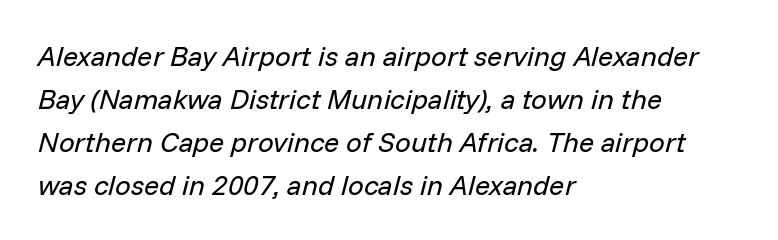
The image shows 28 px regular-weight type, italic (leaning right); set left-aligned, normal line spacing (1.53x), normal letter spacing, not underlined; low stroke contrast and a medium x-height.
